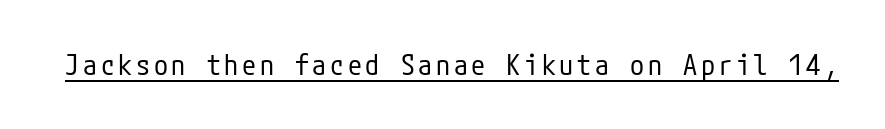
{"serif": "no", "italic": "no", "bold": "no", "weight": "regular", "width": "condensed", "stroke_contrast": "low", "x_height": "medium", "underline": "yes", "glyph_px": 28}
